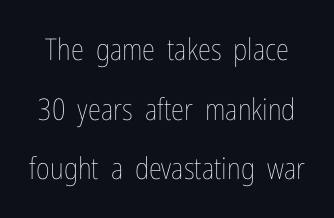
The image shows 30 px thin, condensed type, upright; set loose line spacing (1.99x), normal letter spacing, not underlined; low stroke contrast and a medium x-height.
